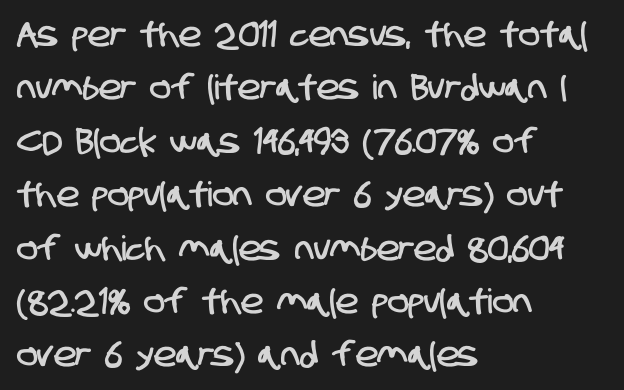
The image shows 34 px condensed sans-serif type; set left-aligned, normal line spacing (1.57x), normal letter spacing, not underlined; low stroke contrast and a large x-height.
